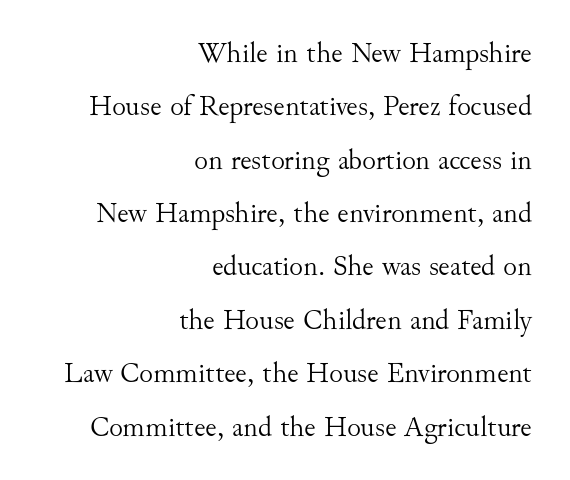
Check under the words: just untouched page. Italic: no, the glyphs are upright roman. Think of a printed novel: that variable character pitch is what you see here. Compared with a typical body face, this is equally light or lighter still. Letterform terminals end in serifs throughout the passage. Standard letterfit; no display-style spreading of the glyphs.
